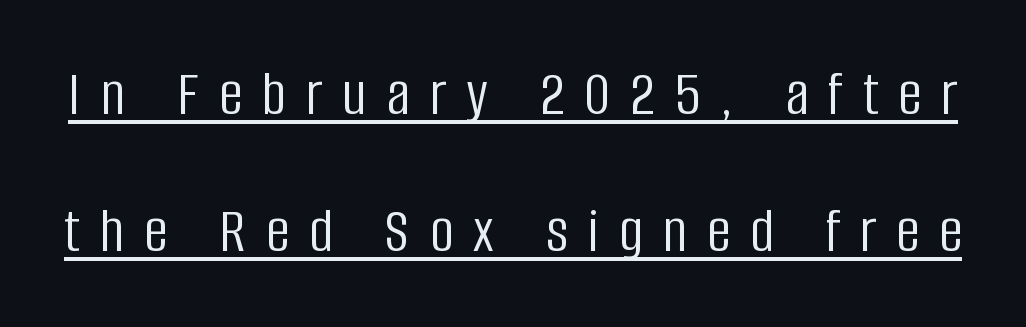
The image shows 65 px light, condensed sans-serif type, upright; set loose line spacing (2.11x), unusually wide letter spacing (+0.31 em), underlined; low stroke contrast and a large x-height.
